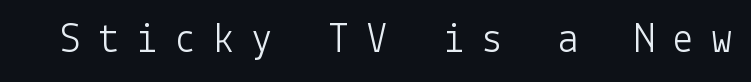
{"serif": "no", "italic": "no", "bold": "no", "weight": "light", "width": "normal", "stroke_contrast": "low", "x_height": "medium", "underline": "no", "letter_spacing": "wide", "letter_spacing_em": 0.39, "glyph_px": 43}
